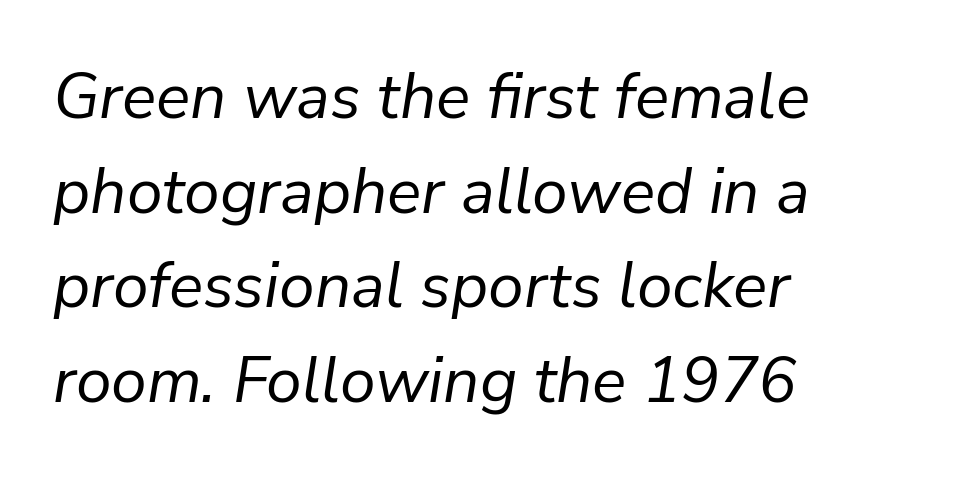
The gap between lines stays unmarked. This block has exactly the height ordinary leading produces. The compositor pushed each line to the left boundary. Weight: in the light-to-regular range. Inter-character spacing is left at the font's built-in metrics.
